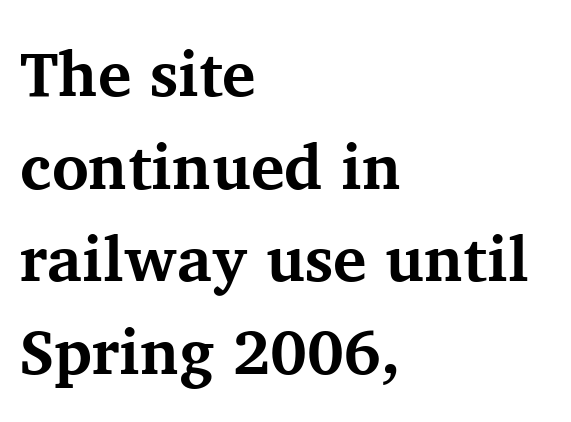
This sample has the flowing, uneven cadence of proportional lettering. Whoever set this chose a conventional vertical rhythm. A clean baseline with only descenders dipping below it. How heavy is the stroke? Heavy — this is a bold. It's the straight-up-and-down kind of type.
